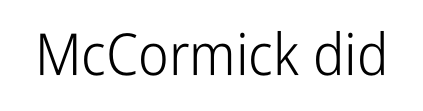
{"serif": "no", "italic": "no", "bold": "no", "weight": "light", "width": "condensed", "stroke_contrast": "low", "x_height": "medium", "monospaced": "no", "underline": "no", "letter_spacing": "normal", "letter_spacing_em": 0.0, "glyph_px": 58}
